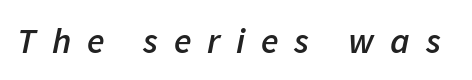
{"italic": "yes", "lean": "right", "slant_degrees": 11, "bold": "semi", "weight": "semibold", "width": "normal", "stroke_contrast": "low", "x_height": "medium", "monospaced": "no", "underline": "no", "letter_spacing": "wide", "letter_spacing_em": 0.44, "glyph_px": 36}
